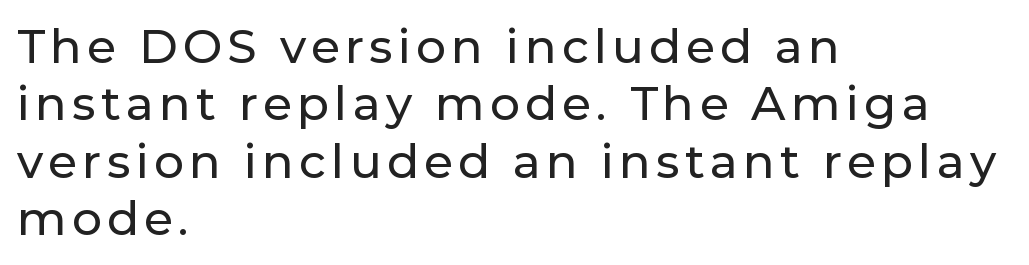
Q: Is the text italic (slanted)? A: No, it is upright.
Q: Is the typeface a serif or a sans-serif typeface? A: Sans-serif.
Q: Is the text underlined? A: No.
Q: How is the paragraph aligned? A: Left-aligned.
Q: Width (condensed, normal, or wide)? A: Normal.
Q: Stroke contrast? A: Low.
Q: x-height? A: Medium.
Q: Monospaced? A: No.
